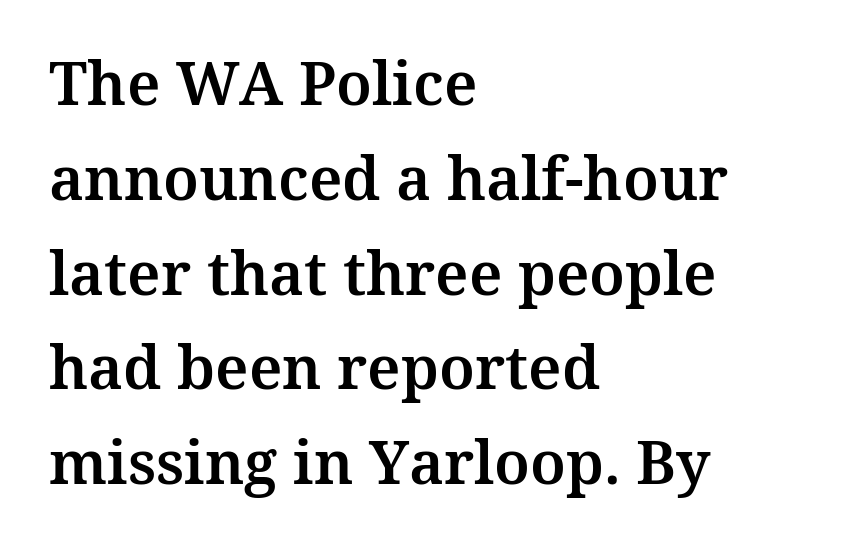
{"serif": "yes", "italic": "no", "width": "normal", "stroke_contrast": "medium", "x_height": "medium", "monospaced": "no", "underline": "no", "align": "left", "line_spacing": "normal", "line_spacing_ratio": 1.58, "letter_spacing": "normal", "letter_spacing_em": 0.0, "glyph_px": 60}
